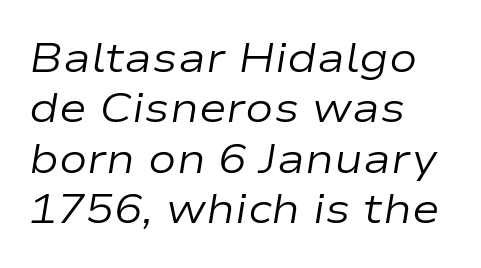
The letters advance in unequal steps, a hallmark of proportional type. The glyphs look as if they've been sheared to an angle. Each line starts at the same left margin while the right side varies. The area under the type is left untouched.
